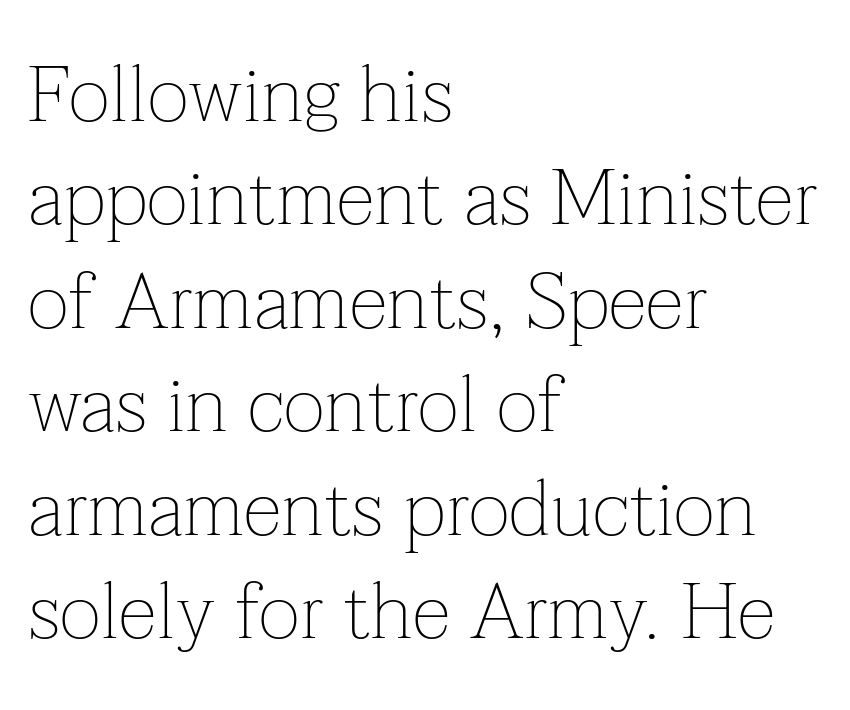
{"serif": "yes", "italic": "no", "bold": "no", "weight": "thin", "width": "normal", "stroke_contrast": "low", "x_height": "medium", "monospaced": "no", "underline": "no", "align": "left", "line_spacing": "normal", "line_spacing_ratio": 1.31, "letter_spacing": "normal", "letter_spacing_em": 0.0, "glyph_px": 79}
